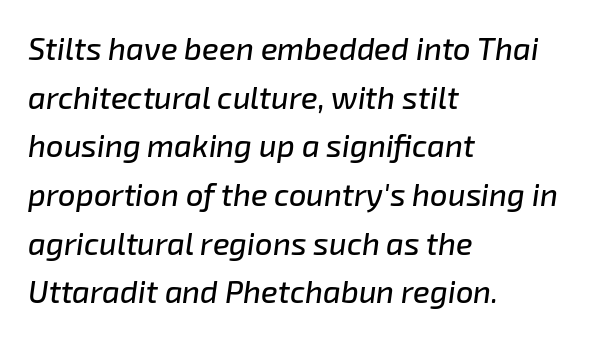
Q: Is the text italic (slanted)? A: Yes, it leans right by about 8 degrees.
Q: Is the text underlined? A: No.
Q: How is the paragraph aligned? A: Left-aligned.
Q: Is the spacing between letters normal or unusually wide? A: Normal.
Q: Is the spacing between lines tight, normal or loose? A: Normal.
Q: Width (condensed, normal, or wide)? A: Normal.
Q: Stroke contrast? A: Low.
Q: x-height? A: Medium.
Q: Monospaced? A: No.
